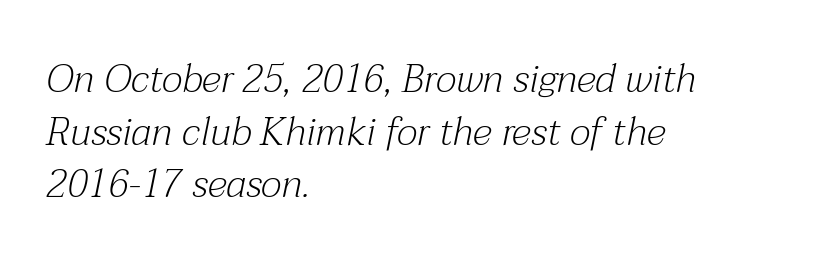
Slant detected: the letters are inclined. This rendering features lettering with no underline. Counters stay open thanks to moderate or lighter strokes. Interline gaps are of average width in this sample. The letterforms sit shoulder to shoulder at normal distance.
